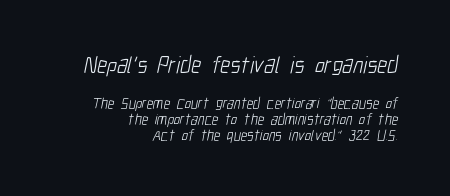
Nobody touched the tracking dial on this one. In CSS terms this would be text-align: right. The face looks like a standard text weight, possibly lighter. Caption: upper text group enlarged, lower text group reduced. No word sits above an underline. The space between consecutive lines is stingy.
